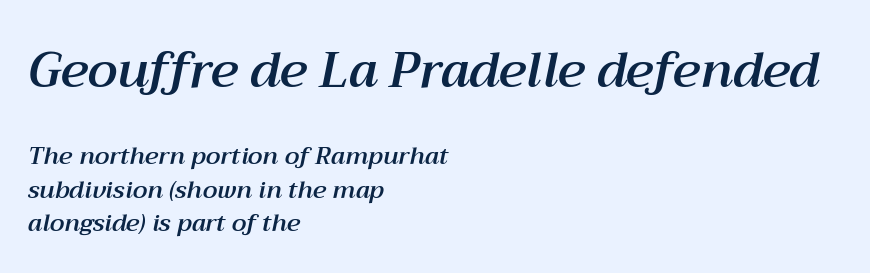
{"italic": "yes", "lean": "right", "slant_degrees": 12, "width": "normal", "stroke_contrast": "medium", "x_height": "medium", "monospaced": "no", "underline": "no", "align": "left", "line_spacing": "normal", "line_spacing_ratio": 1.39, "letter_spacing": "normal", "letter_spacing_em": 0.0, "larger_block": "first", "size_ratio": 2.04, "glyph_px": 49}
